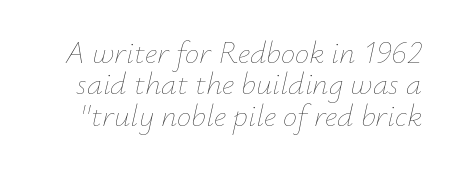
The image shows 32 px thin type, italic (leaning right); set tight line spacing (0.98x), normal letter spacing, not underlined; low stroke contrast and a small x-height.
